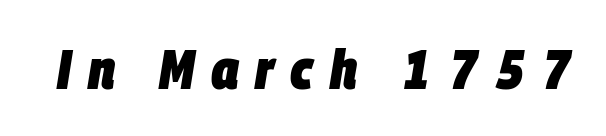
{"italic": "yes", "lean": "right", "slant_degrees": 9, "bold": "yes", "weight": "heavy", "width": "condensed", "stroke_contrast": "low", "x_height": "large", "monospaced": "no", "underline": "no", "letter_spacing": "wide", "letter_spacing_em": 0.29, "glyph_px": 56}
